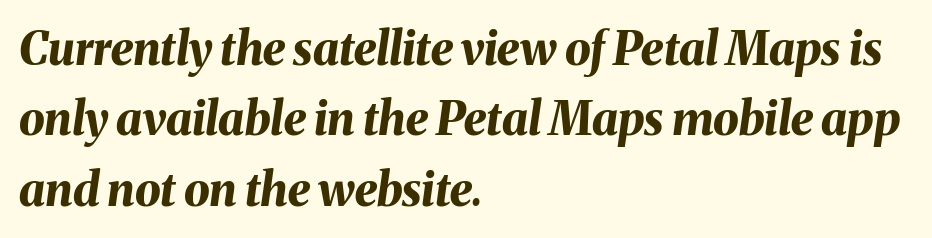
Just letters on the line, the space beneath them empty. The rows are spaced the way most documents space them. Typesetter's note: full bold, strokes at maximum text heaviness. The tracking reads as untouched default to a designer's eye.
